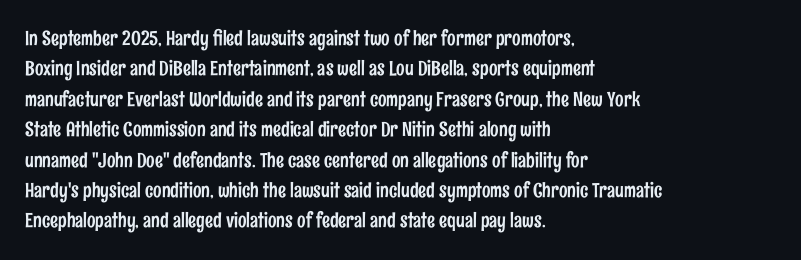
The image shows 20 px text type, upright; set left-aligned, normal line spacing (1.52x), normal letter spacing, not underlined.
